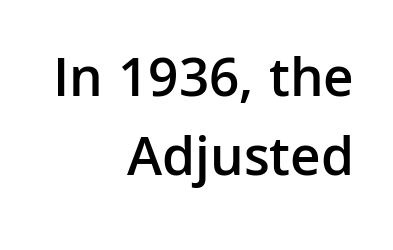
Q: Is the text bold? A: Semi-bold.
Q: Is the text italic (slanted)? A: No, it is upright.
Q: Is the typeface a serif or a sans-serif typeface? A: Sans-serif.
Q: Is the text underlined? A: No.
Q: How is the paragraph aligned? A: Right-aligned.
Q: Is the spacing between letters normal or unusually wide? A: Normal.
Q: Is the spacing between lines tight, normal or loose? A: Normal.
Q: Width (condensed, normal, or wide)? A: Normal.
Q: Stroke contrast? A: Low.
Q: x-height? A: Medium.
Q: Monospaced? A: No.
